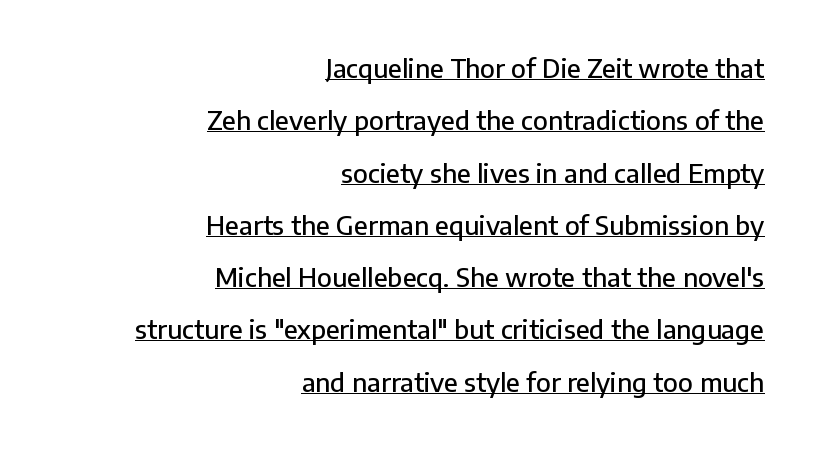
Notice how the passage keeps a crisp vertical edge on the right only. Look at the tracking — it's just the regular setting, nothing added. You can tell it's not italic because the verticals are truly vertical. Honestly, the underline is the first thing you notice here. This block would shrink considerably if given ordinary leading; it's expanded now.
